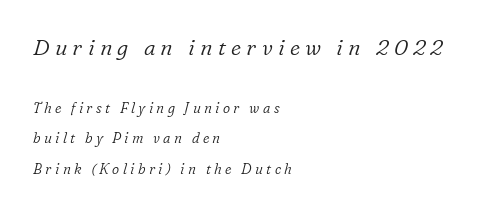
{"italic": "yes", "lean": "right", "slant_degrees": 16, "bold": "no", "underline": "no", "align": "left", "line_spacing": "loose", "line_spacing_ratio": 2.19, "letter_spacing": "wide", "letter_spacing_em": 0.24, "larger_block": "first", "size_ratio": 1.57, "glyph_px": 22}
